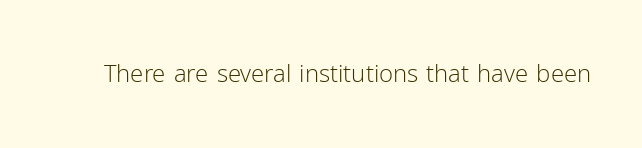
{"italic": "no", "bold": "no", "underline": "no", "letter_spacing": "normal", "letter_spacing_em": 0.0, "glyph_px": 24}
